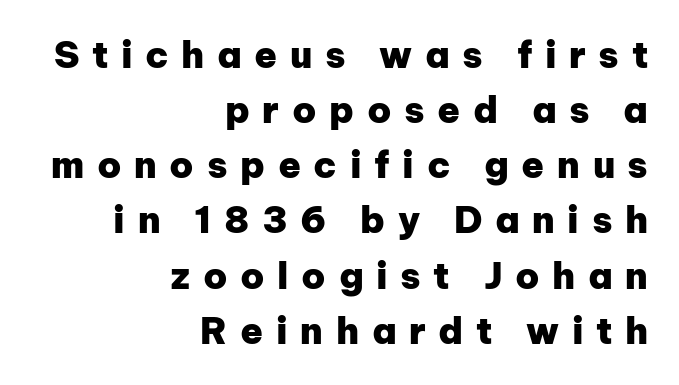
The image shows 37 px heavy sans-serif type, upright; set right-aligned, normal line spacing (1.49x), unusually wide letter spacing (+0.34 em), not underlined; low stroke contrast and a medium x-height.
